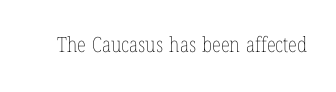
The passage shown is not underscored anywhere. The font's upright variant was chosen for this text. Stems here are at most as thick as an everyday book face. Observe the ordinary spacing: letters are neighbours, not strangers.
